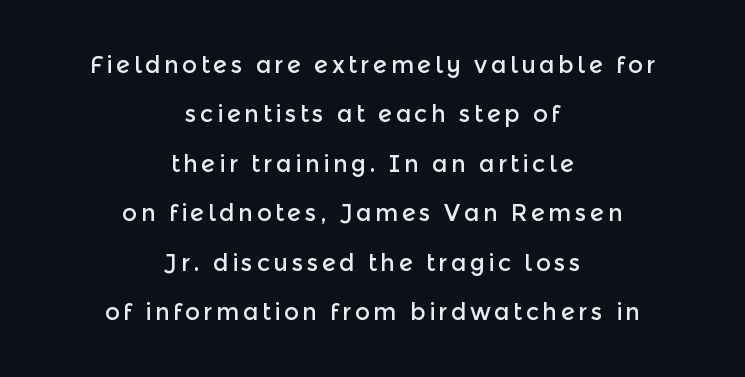
The image shows 23 px text type, upright; set centered, loose line spacing (2.15x), not underlined.
